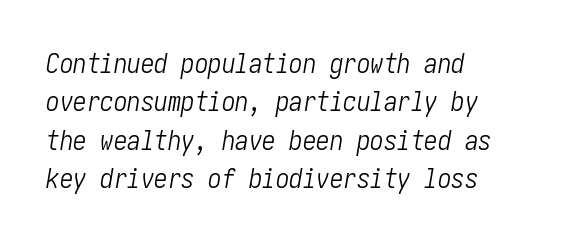
Q: Is the text bold? A: No.
Q: Is the text italic (slanted)? A: Yes, it leans right by about 10 degrees.
Q: Is the text underlined? A: No.
Q: How is the paragraph aligned? A: Left-aligned.
Q: Is the spacing between letters normal or unusually wide? A: Normal.
Q: Is the spacing between lines tight, normal or loose? A: Normal.
